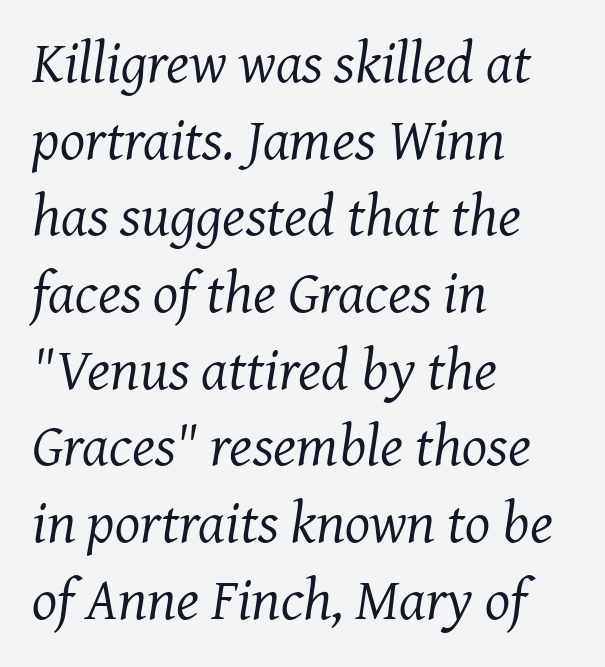
{"serif": "yes", "italic": "yes", "lean": "right", "slant_degrees": 7, "bold": "no", "weight": "regular", "width": "normal", "stroke_contrast": "medium", "x_height": "medium", "monospaced": "no", "underline": "no", "align": "left", "line_spacing": "normal", "line_spacing_ratio": 1.3, "letter_spacing": "normal", "letter_spacing_em": 0.0, "glyph_px": 59}
